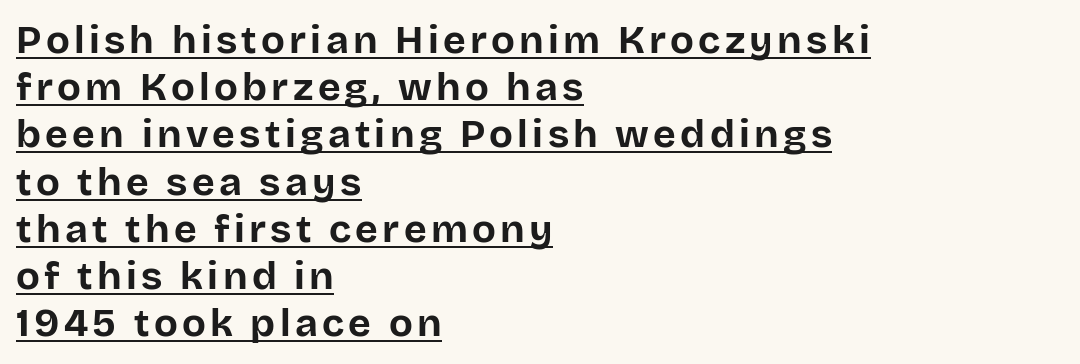
Q: Is the text bold? A: Yes.
Q: Is the text italic (slanted)? A: No, it is upright.
Q: Is the typeface a serif or a sans-serif typeface? A: Sans-serif.
Q: Is the text underlined? A: Yes.
Q: How is the paragraph aligned? A: Left-aligned.
Q: Width (condensed, normal, or wide)? A: Normal.
Q: Stroke contrast? A: Low.
Q: x-height? A: Large.
Q: Monospaced? A: No.
